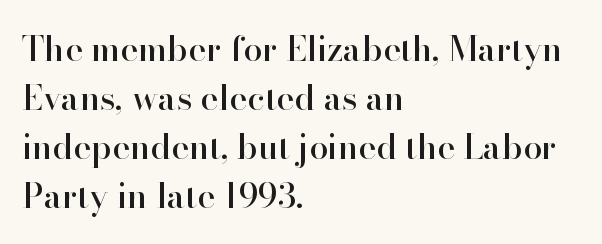
The characters display serif detailing at their extremities. This sample is left-justified, so line endings fall wherever the words run out. The rendering keeps characters at their native spacing. Varying glyph widths throughout — classic text-font behaviour. This is roman type, the default non-slanted kind.
